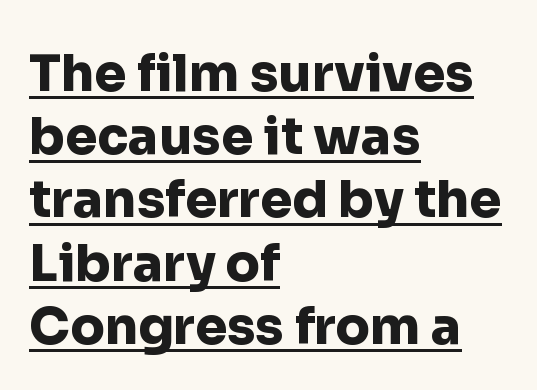
{"serif": "no", "italic": "no", "bold": "yes", "weight": "heavy", "width": "normal", "stroke_contrast": "low", "x_height": "medium", "monospaced": "no", "underline": "yes", "align": "left", "line_spacing_ratio": 1.24, "letter_spacing": "normal", "letter_spacing_em": 0.0, "glyph_px": 51}
